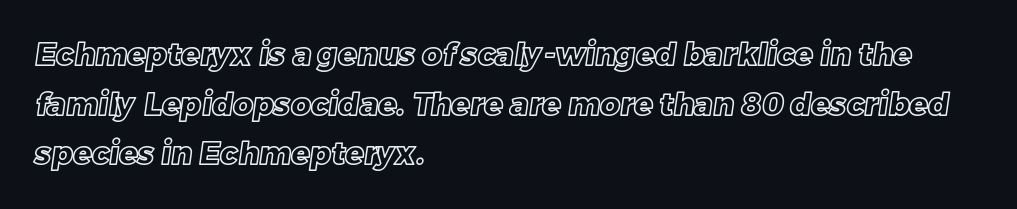
Default kerning and tracking; the words read as compact shapes. The strip under each line holds only bare page. The lines in this sample share a left origin and differ only in where they stop. Quick note: interline space is typical. Looks like regular typesetting: each glyph gets only the width it needs.
